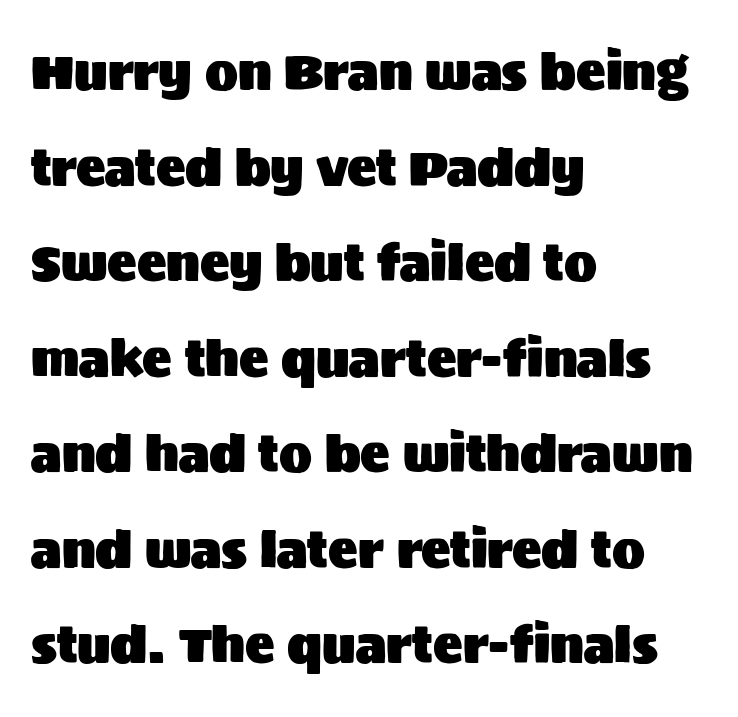
{"serif": "no", "italic": "no", "width": "normal", "stroke_contrast": "medium", "x_height": "large", "monospaced": "no", "underline": "no", "align": "left", "line_spacing": "loose", "line_spacing_ratio": 1.95, "letter_spacing": "normal", "letter_spacing_em": 0.0, "glyph_px": 49}
